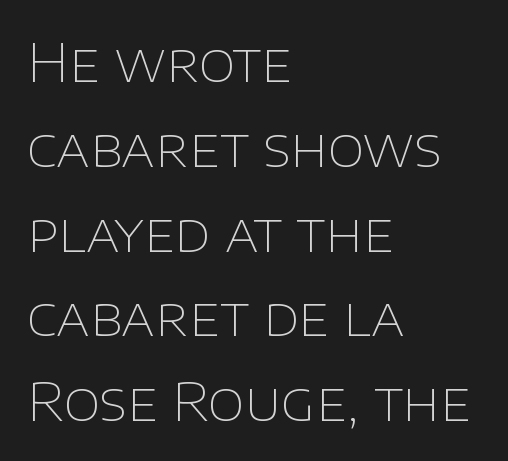
{"serif": "no", "italic": "no", "bold": "no", "weight": "thin", "width": "normal", "stroke_contrast": "low", "x_height": "large", "monospaced": "no", "underline": "no", "align": "left", "line_spacing": "normal", "line_spacing_ratio": 1.6, "letter_spacing": "normal", "letter_spacing_em": 0.0, "glyph_px": 53}
